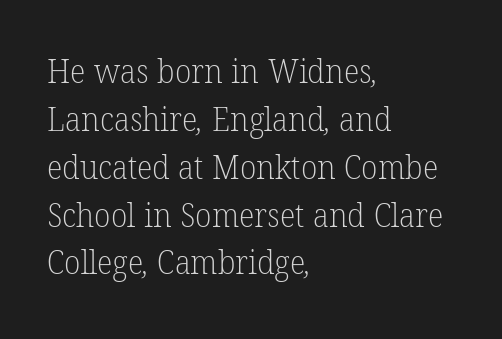
Q: Is the text bold? A: No.
Q: Is the typeface a serif or a sans-serif typeface? A: Serif.
Q: Is the text underlined? A: No.
Q: How is the paragraph aligned? A: Left-aligned.
Q: Is the spacing between letters normal or unusually wide? A: Normal.
Q: Is the spacing between lines tight, normal or loose? A: Normal.
Q: Width (condensed, normal, or wide)? A: Normal.
Q: Stroke contrast? A: Low.
Q: x-height? A: Medium.
Q: Monospaced? A: No.
